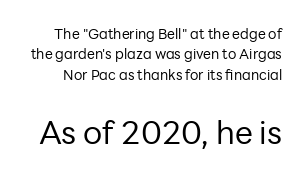
{"serif": "no", "italic": "no", "bold": "no", "weight": "regular", "width": "normal", "stroke_contrast": "low", "x_height": "medium", "monospaced": "no", "underline": "no", "line_spacing": "normal", "line_spacing_ratio": 1.45, "letter_spacing": "normal", "letter_spacing_em": 0.0, "larger_block": "second", "size_ratio": 2.29, "glyph_px": 32}
